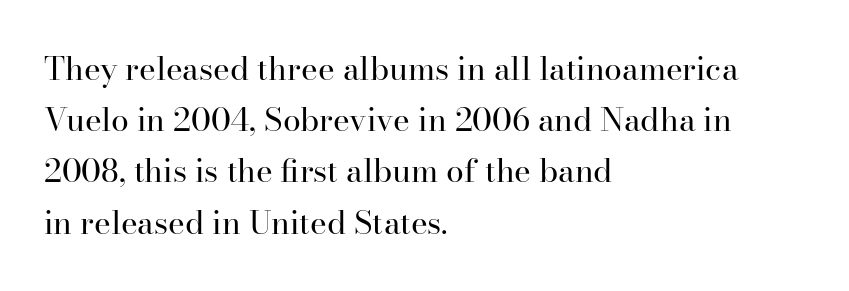
Q: Is the text bold? A: No.
Q: Is the text italic (slanted)? A: No, it is upright.
Q: Is the typeface a serif or a sans-serif typeface? A: Serif.
Q: Is the text underlined? A: No.
Q: How is the paragraph aligned? A: Left-aligned.
Q: Is the spacing between letters normal or unusually wide? A: Normal.
Q: Is the spacing between lines tight, normal or loose? A: Normal.
Q: Width (condensed, normal, or wide)? A: Normal.
Q: Stroke contrast? A: High.
Q: x-height? A: Small.
Q: Monospaced? A: No.
